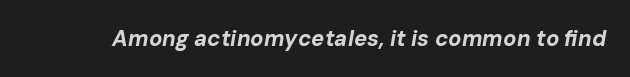
Q: Is the text bold? A: Yes.
Q: Is the text italic (slanted)? A: Yes, it leans right by about 10 degrees.
Q: Is the text underlined? A: No.
Q: Is the spacing between letters normal or unusually wide? A: Normal.
